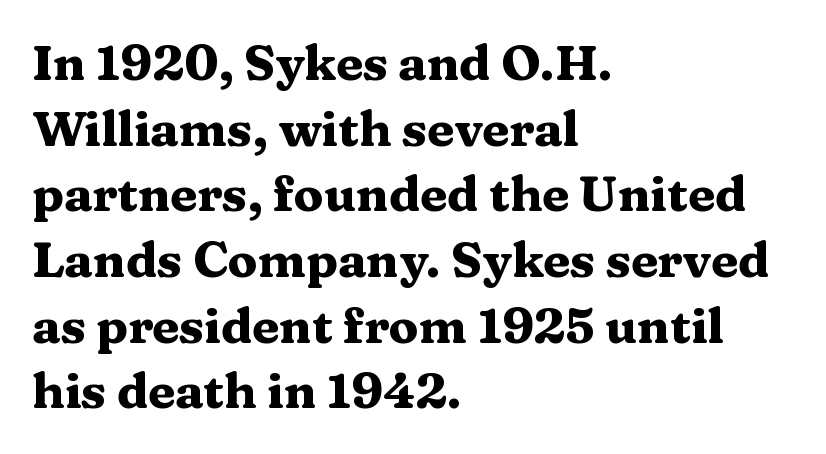
Q: Is the text bold? A: Yes.
Q: Is the text italic (slanted)? A: No, it is upright.
Q: Is the typeface a serif or a sans-serif typeface? A: Serif.
Q: Is the text underlined? A: No.
Q: How is the paragraph aligned? A: Left-aligned.
Q: Is the spacing between letters normal or unusually wide? A: Normal.
Q: Is the spacing between lines tight, normal or loose? A: Normal.
Q: Width (condensed, normal, or wide)? A: Wide.
Q: Stroke contrast? A: Medium.
Q: x-height? A: Medium.
Q: Monospaced? A: No.
